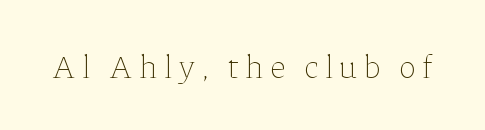
Q: Is the text bold? A: No.
Q: Is the text italic (slanted)? A: No, it is upright.
Q: Is the text underlined? A: No.
Q: Is the spacing between letters normal or unusually wide? A: Unusually wide.
Q: Width (condensed, normal, or wide)? A: Normal.
Q: Stroke contrast? A: Low.
Q: x-height? A: Medium.
Q: Monospaced? A: No.
